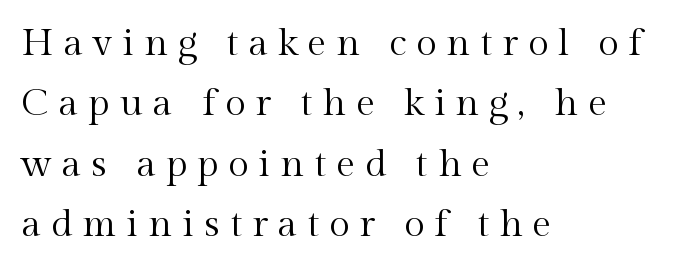
{"serif": "yes", "italic": "no", "bold": "no", "weight": "regular", "width": "normal", "x_height": "medium", "monospaced": "no", "underline": "no", "align": "left", "line_spacing": "normal", "line_spacing_ratio": 1.59, "letter_spacing": "wide", "letter_spacing_em": 0.26, "glyph_px": 38}
